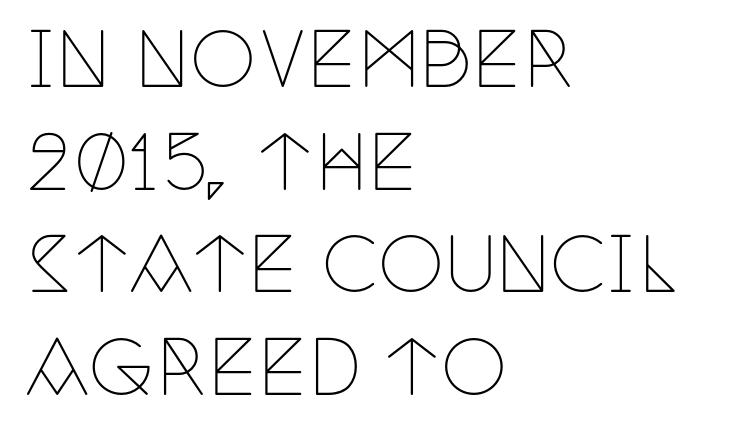
Q: Is the text bold? A: No.
Q: Is the text italic (slanted)? A: No, it is upright.
Q: Is the typeface a serif or a sans-serif typeface? A: Serif.
Q: Is the text underlined? A: No.
Q: How is the paragraph aligned? A: Left-aligned.
Q: Is the spacing between letters normal or unusually wide? A: Normal.
Q: Is the spacing between lines tight, normal or loose? A: Normal.
Q: Width (condensed, normal, or wide)? A: Condensed.
Q: Stroke contrast? A: Low.
Q: x-height? A: Large.
Q: Monospaced? A: No.
